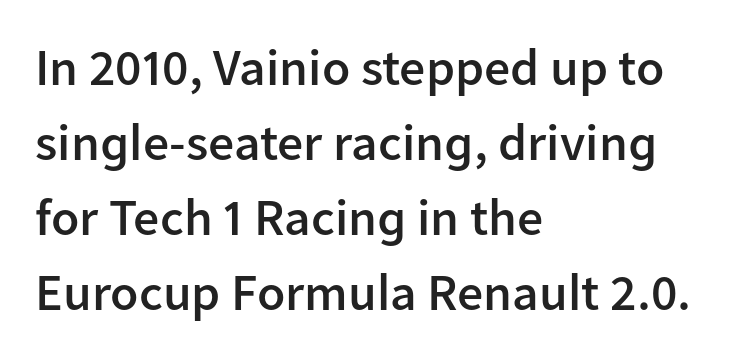
{"serif": "no", "italic": "no", "bold": "semi", "weight": "semibold", "width": "normal", "stroke_contrast": "low", "x_height": "medium", "monospaced": "no", "underline": "no", "align": "left", "line_spacing": "normal", "line_spacing_ratio": 1.44, "letter_spacing": "normal", "letter_spacing_em": 0.0, "glyph_px": 52}
